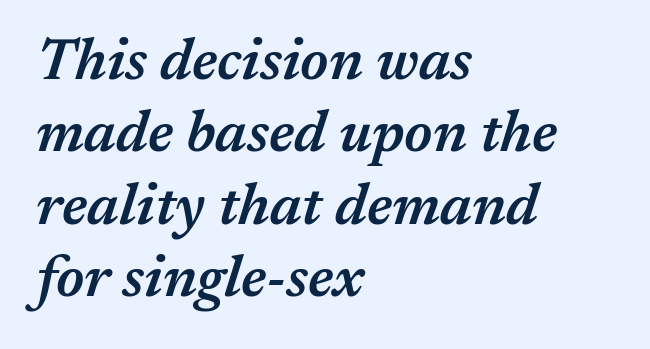
Q: Is the text bold? A: Semi-bold.
Q: Is the text italic (slanted)? A: Yes, it leans right by about 17 degrees.
Q: Is the text underlined? A: No.
Q: How is the paragraph aligned? A: Left-aligned.
Q: Is the spacing between letters normal or unusually wide? A: Normal.
Q: Is the spacing between lines tight, normal or loose? A: Normal.
Q: Width (condensed, normal, or wide)? A: Normal.
Q: Stroke contrast? A: Medium.
Q: x-height? A: Medium.
Q: Monospaced? A: No.
